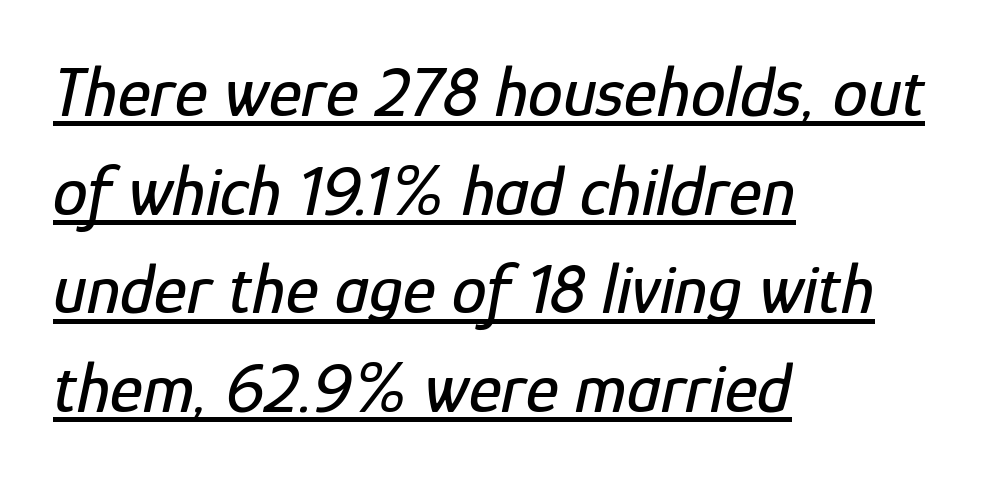
A normal amount of white space separates one row of letters from the next. This is oblique type, the kind used for emphasis or titles. Emphasis is given by a line drawn under the lettering. Think of a printed novel: that variable character pitch is what you see here. The rendering keeps characters at their native spacing.
